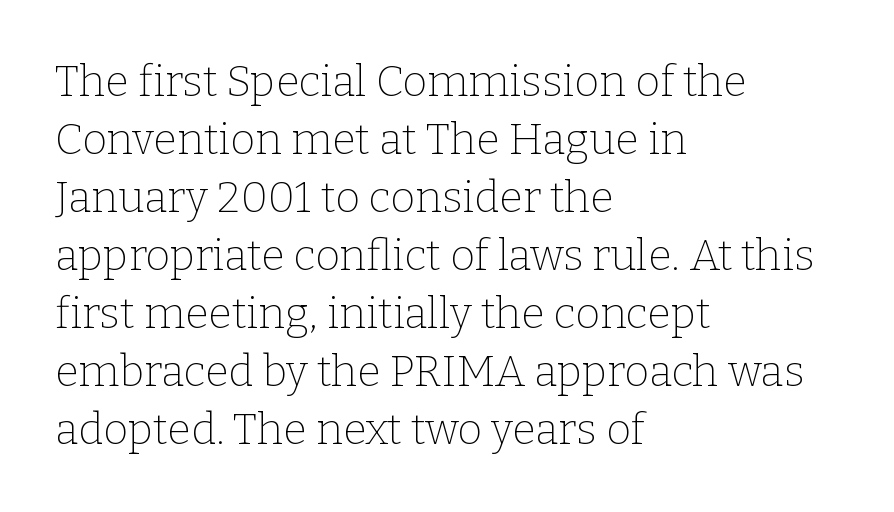
{"serif": "yes", "italic": "no", "bold": "no", "weight": "thin", "width": "normal", "stroke_contrast": "low", "x_height": "medium", "monospaced": "no", "underline": "no", "align": "left", "line_spacing": "normal", "line_spacing_ratio": 1.35, "letter_spacing": "normal", "letter_spacing_em": 0.0, "glyph_px": 43}
